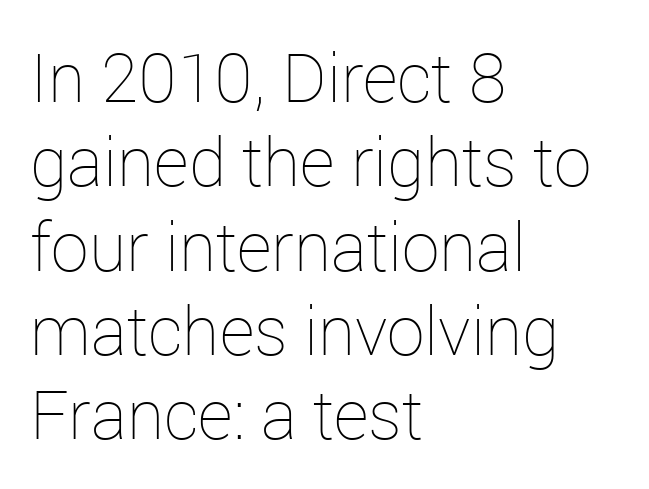
The face looks like a standard text weight, possibly lighter. Posture: vertical. Is the letter spacing exaggerated? No — it looks like the ordinary default. Note the varied advance widths — an 'i' is clearly narrower than an 'm'. Left-aligned paragraph, ragged on the right. Just letters on the line, the space beneath them empty.
